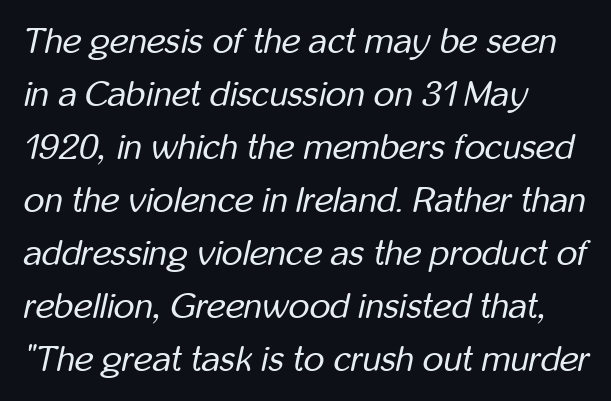
{"italic": "yes", "lean": "right", "slant_degrees": 12, "bold": "no", "weight": "regular", "width": "condensed", "stroke_contrast": "low", "x_height": "medium", "monospaced": "no", "underline": "no", "align": "left", "line_spacing": "normal", "line_spacing_ratio": 1.47, "letter_spacing": "normal", "letter_spacing_em": 0.0, "glyph_px": 36}
